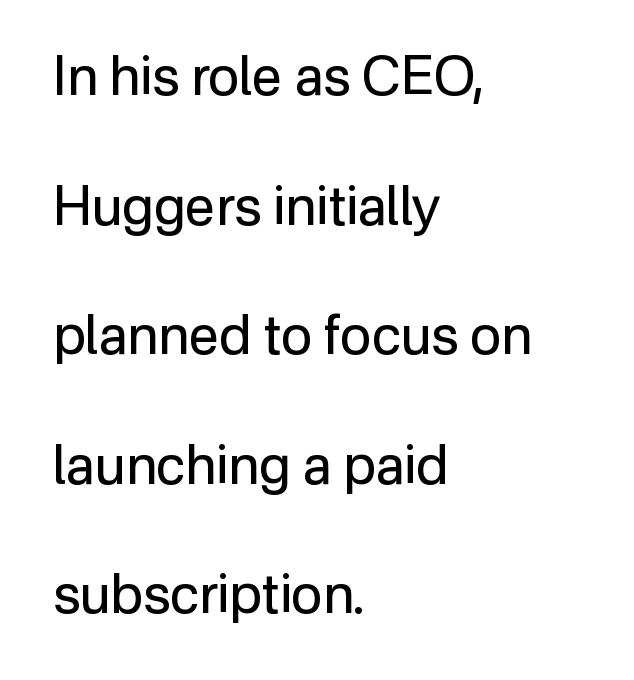
The image shows 54 px regular-weight sans-serif type, upright; set left-aligned, loose line spacing (2.4x), normal letter spacing, not underlined; low stroke contrast and a medium x-height.
